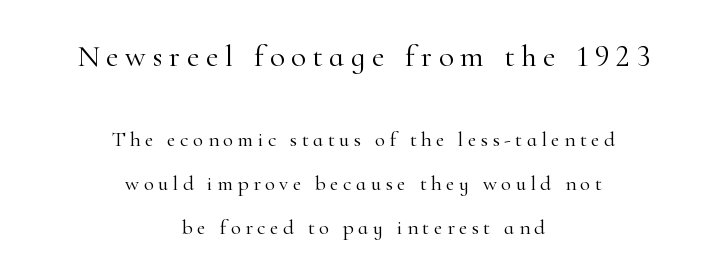
Q: Is the text bold? A: No.
Q: Is the text italic (slanted)? A: No, it is upright.
Q: Is the typeface a serif or a sans-serif typeface? A: Serif.
Q: Is the text underlined? A: No.
Q: How is the paragraph aligned? A: Centered.
Q: Is the spacing between letters normal or unusually wide? A: Unusually wide.
Q: Is the spacing between lines tight, normal or loose? A: Loose.
Q: Which block of text is set in a larger size, the first (top) or the second (bottom)? A: The first (top) one.
Q: Width (condensed, normal, or wide)? A: Normal.
Q: Stroke contrast? A: High.
Q: x-height? A: Small.
Q: Monospaced? A: No.
